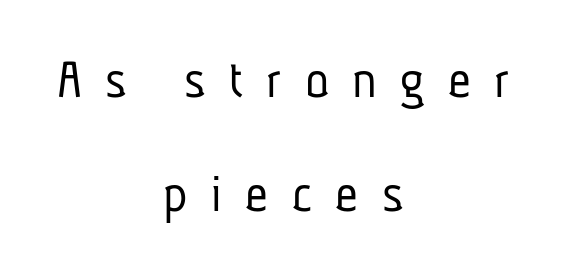
The image shows 56 px light, condensed sans-serif type; set centered, loose line spacing (2.04x), unusually wide letter spacing (+0.42 em), not underlined; low stroke contrast and a medium x-height.
